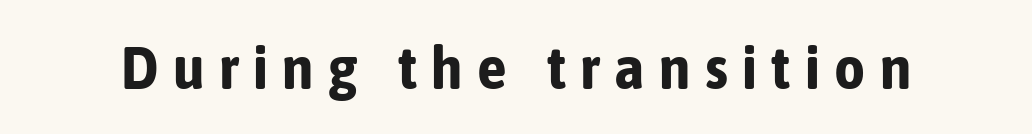
{"serif": "no", "italic": "no", "bold": "yes", "weight": "bold", "width": "condensed", "stroke_contrast": "low", "x_height": "medium", "monospaced": "no", "underline": "no", "letter_spacing": "wide", "letter_spacing_em": 0.24, "glyph_px": 60}
